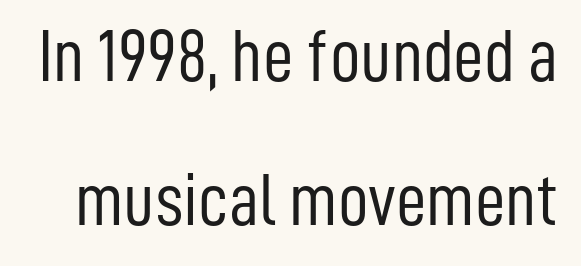
{"serif": "no", "italic": "no", "bold": "no", "weight": "light", "width": "condensed", "stroke_contrast": "low", "x_height": "medium", "monospaced": "no", "underline": "no", "line_spacing": "loose", "line_spacing_ratio": 1.92, "letter_spacing": "normal", "letter_spacing_em": 0.0, "glyph_px": 75}
